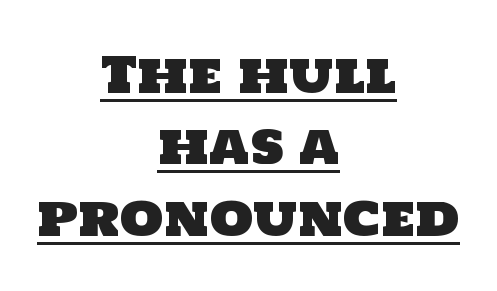
The image shows 50 px sans-serif type; set centered, normal line spacing (1.43x), normal letter spacing, underlined; low stroke contrast and a large x-height.
